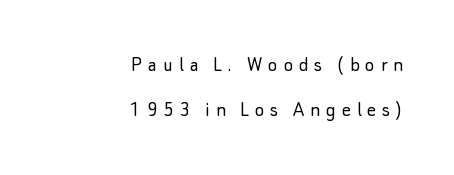
The image shows 22 px text type, upright; set right-aligned, loose line spacing (2.06x), unusually wide letter spacing (+0.27 em), not underlined.
